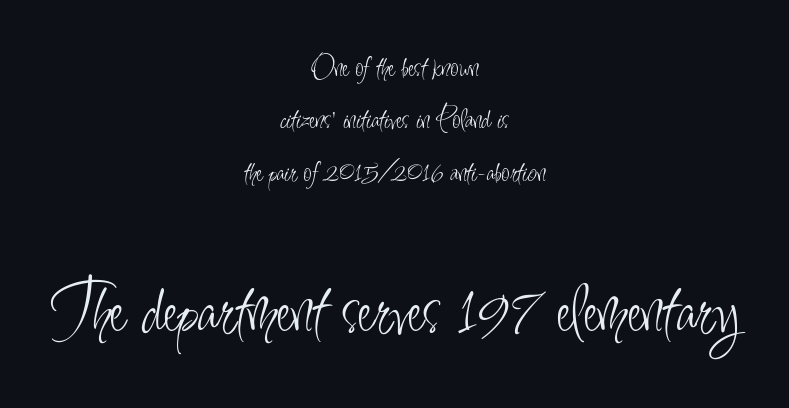
Q: Is the text bold? A: No.
Q: Is the typeface a serif or a sans-serif typeface? A: Sans-serif.
Q: Is the text underlined? A: No.
Q: How is the paragraph aligned? A: Centered.
Q: Is the spacing between letters normal or unusually wide? A: Normal.
Q: Which block of text is set in a larger size, the first (top) or the second (bottom)? A: The second (bottom) one.
Q: Width (condensed, normal, or wide)? A: Condensed.
Q: Stroke contrast? A: Low.
Q: x-height? A: Small.
Q: Monospaced? A: No.
